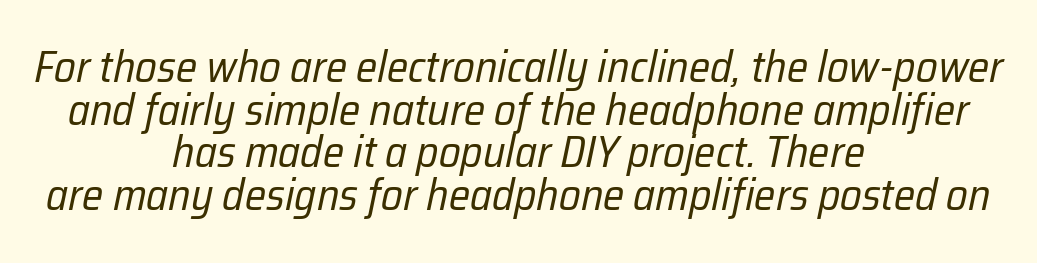
The image shows 44 px regular-weight, condensed type, italic (leaning right); set centered, tight line spacing (0.97x), normal letter spacing, not underlined; low stroke contrast and a medium x-height.
